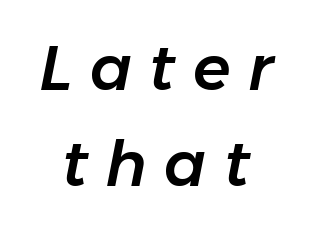
The image shows 62 px text type, italic (leaning right); set centered, normal line spacing (1.55x), unusually wide letter spacing (+0.28 em), not underlined; low stroke contrast and a medium x-height.
